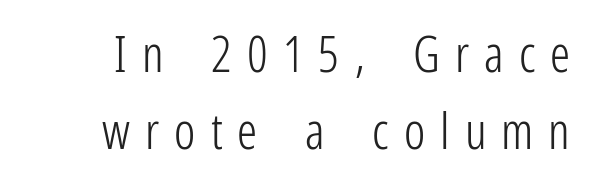
{"serif": "no", "italic": "no", "bold": "no", "weight": "light", "width": "condensed", "stroke_contrast": "low", "x_height": "medium", "monospaced": "no", "underline": "no", "line_spacing": "normal", "line_spacing_ratio": 1.55, "letter_spacing": "wide", "letter_spacing_em": 0.3, "glyph_px": 50}
